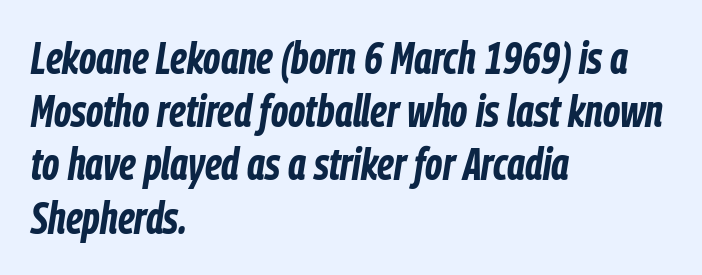
A dark, heavy texture on the line: the type is bold. The area under the type is left untouched. The specimen reads as italic at a glance. Casual observation: everything's shoved over to the left. The face used here is proportionally spaced, like ordinary book or web type.
